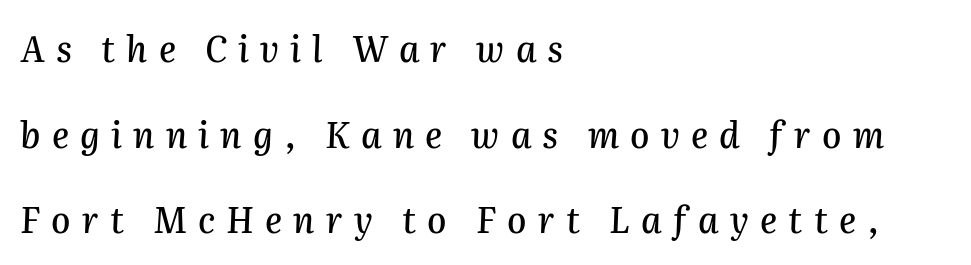
Loosely led — the rows are spread out. A typesetter would mark this as italic. Observe the wide spacing: letters keep a clear distance from each other. Any mark beneath the type? The region is blank. Notice how the passage keeps a crisp vertical edge on the left only. The face used here is proportionally spaced, like ordinary book or web type.
